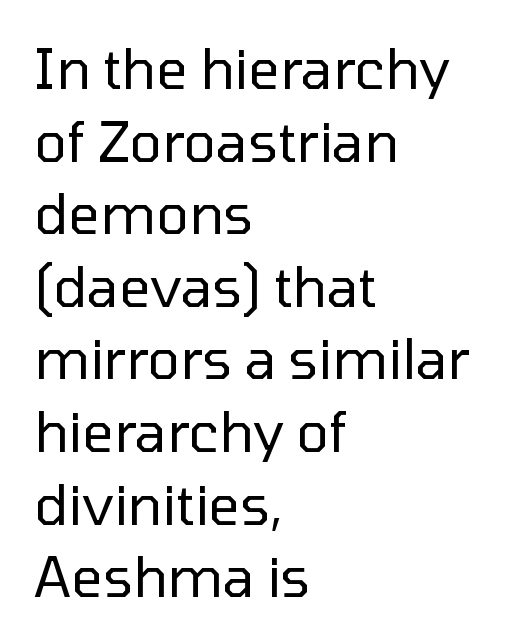
The image shows 55 px regular-weight sans-serif type, upright; set left-aligned, normal line spacing (1.32x), normal letter spacing, not underlined; low stroke contrast and a medium x-height.
